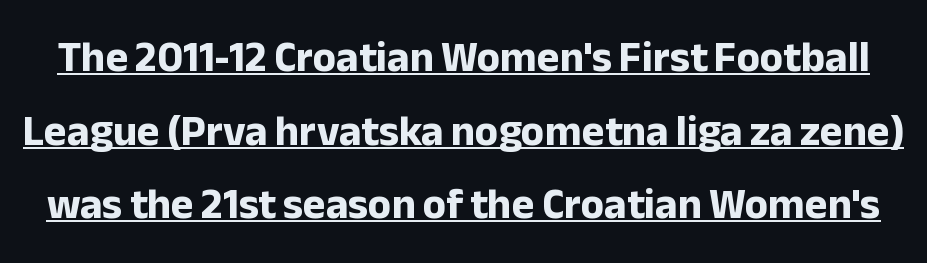
Check where the strokes stop: nothing finishes them off — pure sans. Every stem runs plumb, perpendicular to the baseline. Compared with typical body copy, the letter spacing here is the same. In terms of weight, the rendering is a true, heavy bold.
